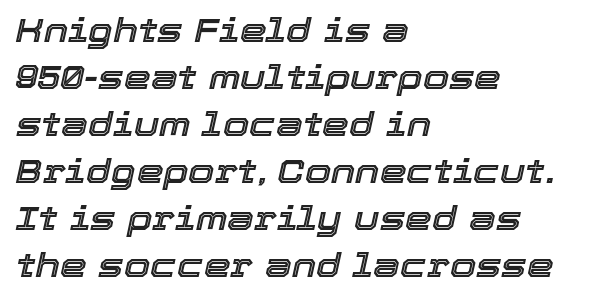
{"italic": "yes", "lean": "right", "slant_degrees": 12, "width": "normal", "x_height": "medium", "monospaced": "no", "underline": "no", "align": "left", "line_spacing": "normal", "line_spacing_ratio": 1.38, "letter_spacing": "normal", "letter_spacing_em": 0.0, "glyph_px": 34}
